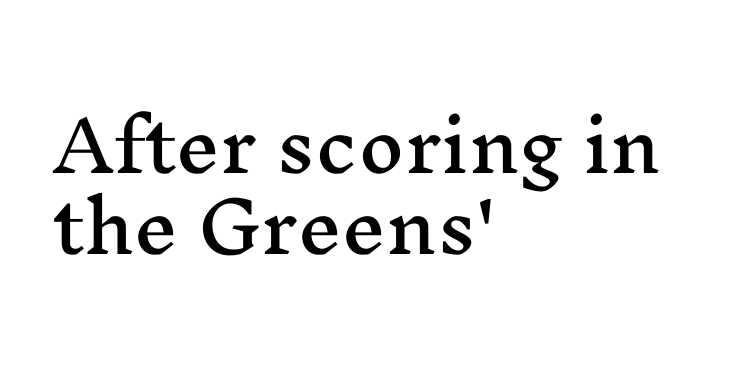
Q: Is the text italic (slanted)? A: No, it is upright.
Q: Is the typeface a serif or a sans-serif typeface? A: Serif.
Q: Is the text underlined? A: No.
Q: How is the paragraph aligned? A: Left-aligned.
Q: Is the spacing between letters normal or unusually wide? A: Normal.
Q: Width (condensed, normal, or wide)? A: Wide.
Q: Stroke contrast? A: Medium.
Q: x-height? A: Medium.
Q: Monospaced? A: No.
